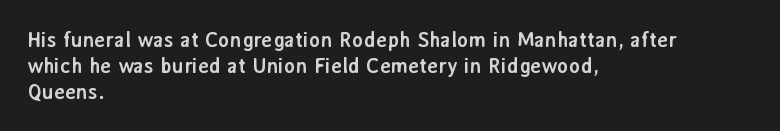
The image shows 21 px bold type, upright; set left-aligned, line spacing 1.23x, normal letter spacing, not underlined.
